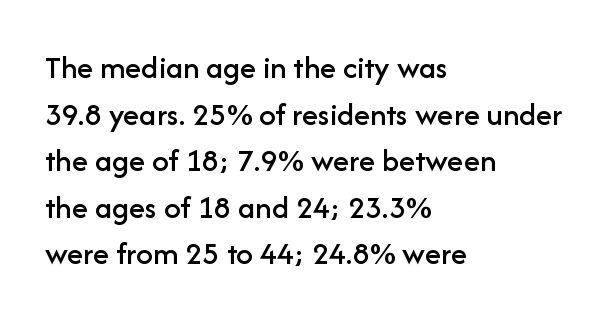
The zone under the glyphs is completely vacant. You could not count columns in this text — the font is proportionally spaced. Compared with typical paragraphs, the rows here are spaced about the same. This is roman type, the default non-slanted kind.
